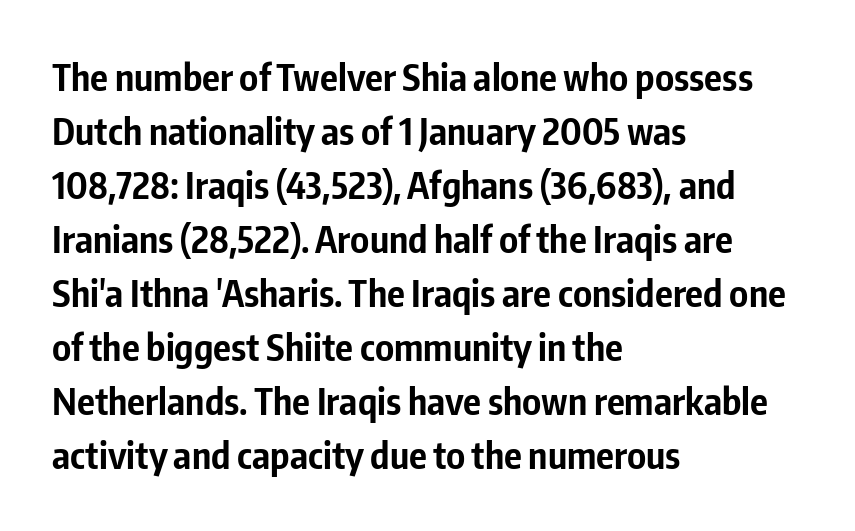
{"serif": "no", "italic": "no", "bold": "yes", "weight": "bold", "width": "condensed", "stroke_contrast": "low", "x_height": "medium", "monospaced": "no", "underline": "no", "align": "left", "line_spacing": "normal", "line_spacing_ratio": 1.46, "letter_spacing": "normal", "letter_spacing_em": 0.0, "glyph_px": 37}
